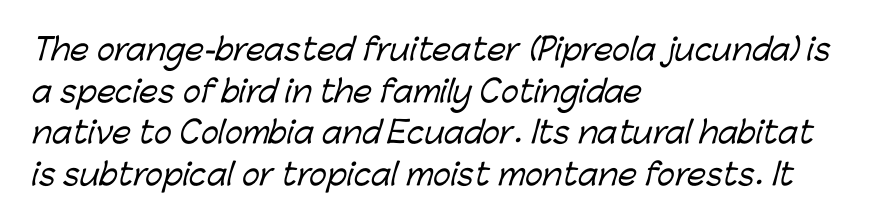
These lines are rendered in a variable-pitch font. The horizontal fit of the characters is conventional and even. These lines are composed in type without serifs. The lines are quadded left.
